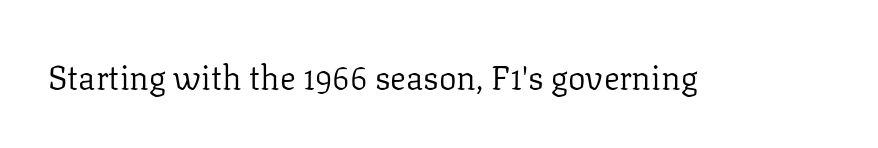
Every stem runs plumb, perpendicular to the baseline. Caption: face not bold, strokes unweighted. Compared with typical body copy, the letter spacing here is the same. No word sits above an underline. The type family on display is of the serif kind. Spacing verdict: proportional, widths tailored to each character.
